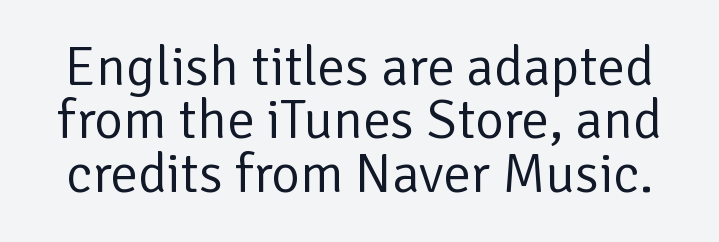
The image shows 55 px regular-weight sans-serif type, upright; set tight line spacing (0.97x), normal letter spacing, not underlined; low stroke contrast and a medium x-height.
